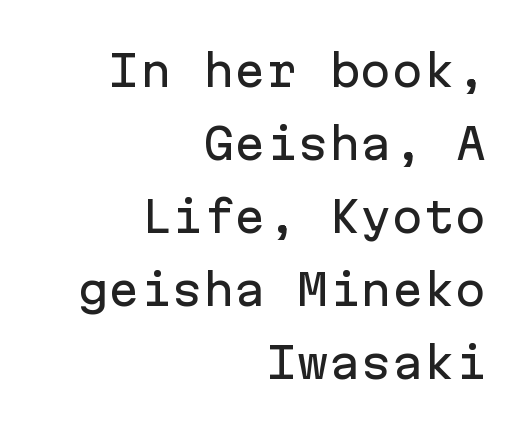
Q: Is the text italic (slanted)? A: No, it is upright.
Q: Is the typeface a serif or a sans-serif typeface? A: Sans-serif.
Q: Is the text underlined? A: No.
Q: How is the paragraph aligned? A: Right-aligned.
Q: Is the spacing between letters normal or unusually wide? A: Normal.
Q: Width (condensed, normal, or wide)? A: Normal.
Q: Stroke contrast? A: Low.
Q: x-height? A: Medium.
Q: Monospaced? A: Yes.
